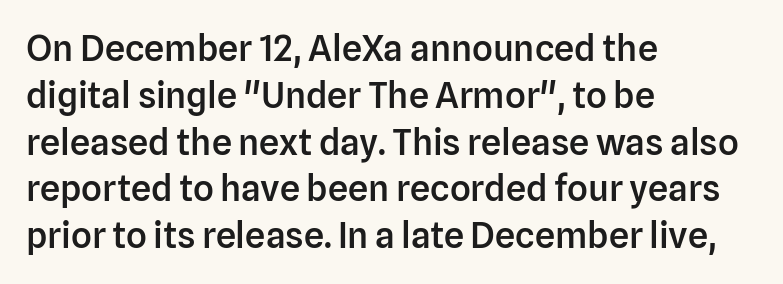
{"serif": "no", "italic": "no", "bold": "semi", "weight": "semibold", "width": "normal", "stroke_contrast": "low", "x_height": "medium", "monospaced": "no", "underline": "no", "align": "left", "line_spacing": "normal", "line_spacing_ratio": 1.3, "letter_spacing": "normal", "letter_spacing_em": 0.0, "glyph_px": 36}
